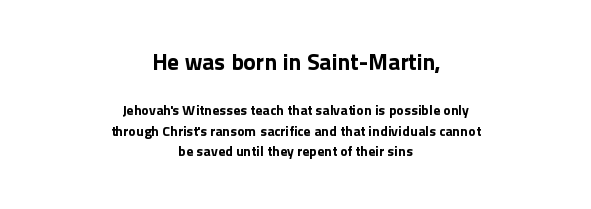
Q: Is the text bold? A: Yes.
Q: Is the text italic (slanted)? A: No, it is upright.
Q: Is the text underlined? A: No.
Q: How is the paragraph aligned? A: Centered.
Q: Is the spacing between letters normal or unusually wide? A: Normal.
Q: Is the spacing between lines tight, normal or loose? A: Normal.
Q: Which block of text is set in a larger size, the first (top) or the second (bottom)? A: The first (top) one.
